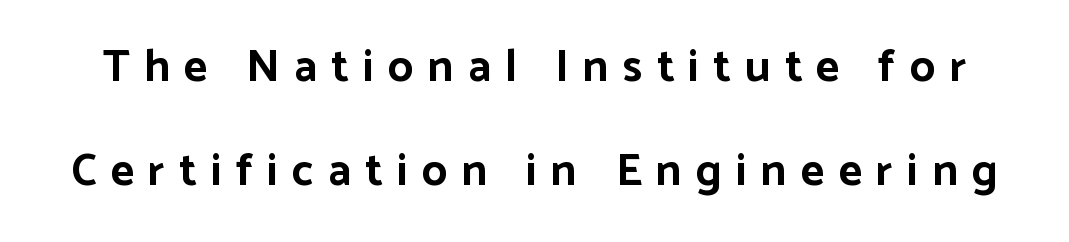
{"serif": "no", "italic": "no", "bold": "yes", "weight": "bold", "width": "normal", "stroke_contrast": "low", "x_height": "medium", "monospaced": "no", "underline": "no", "line_spacing": "loose", "line_spacing_ratio": 2.32, "letter_spacing": "wide", "letter_spacing_em": 0.32, "glyph_px": 45}
